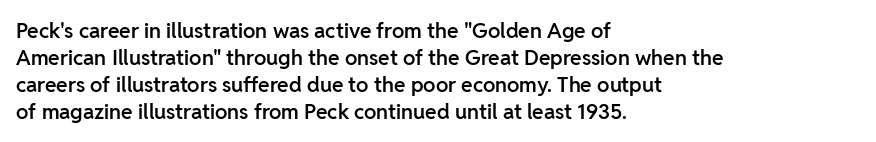
The image shows 21 px text type, upright; set left-aligned, normal line spacing (1.28x), normal letter spacing, not underlined.
